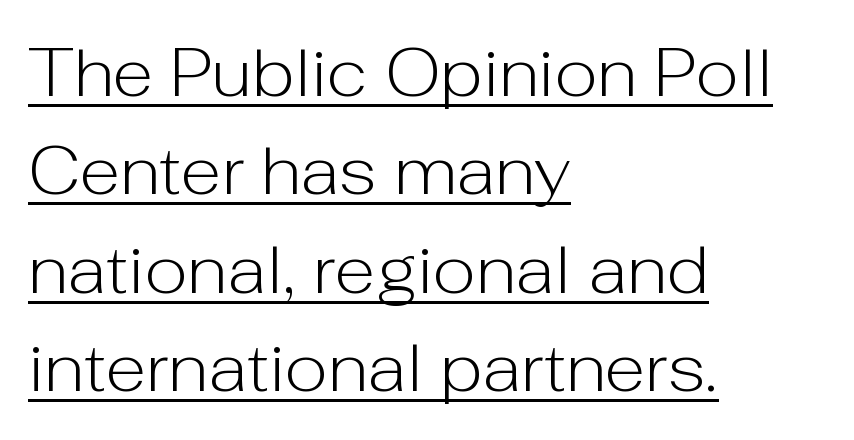
Q: Is the text bold? A: No.
Q: Is the text italic (slanted)? A: No, it is upright.
Q: Is the typeface a serif or a sans-serif typeface? A: Sans-serif.
Q: Is the text underlined? A: Yes.
Q: How is the paragraph aligned? A: Left-aligned.
Q: Is the spacing between letters normal or unusually wide? A: Normal.
Q: Is the spacing between lines tight, normal or loose? A: Normal.
Q: Width (condensed, normal, or wide)? A: Normal.
Q: Stroke contrast? A: Low.
Q: x-height? A: Medium.
Q: Monospaced? A: No.
